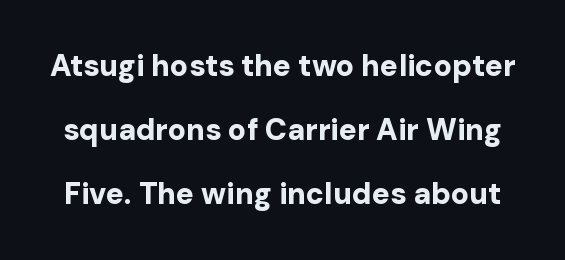
Q: Is the text bold? A: Yes.
Q: Is the text italic (slanted)? A: No, it is upright.
Q: Is the typeface a serif or a sans-serif typeface? A: Sans-serif.
Q: Is the text underlined? A: No.
Q: Is the spacing between letters normal or unusually wide? A: Normal.
Q: Is the spacing between lines tight, normal or loose? A: Loose.
Q: Width (condensed, normal, or wide)? A: Normal.
Q: Stroke contrast? A: Low.
Q: x-height? A: Medium.
Q: Monospaced? A: No.
